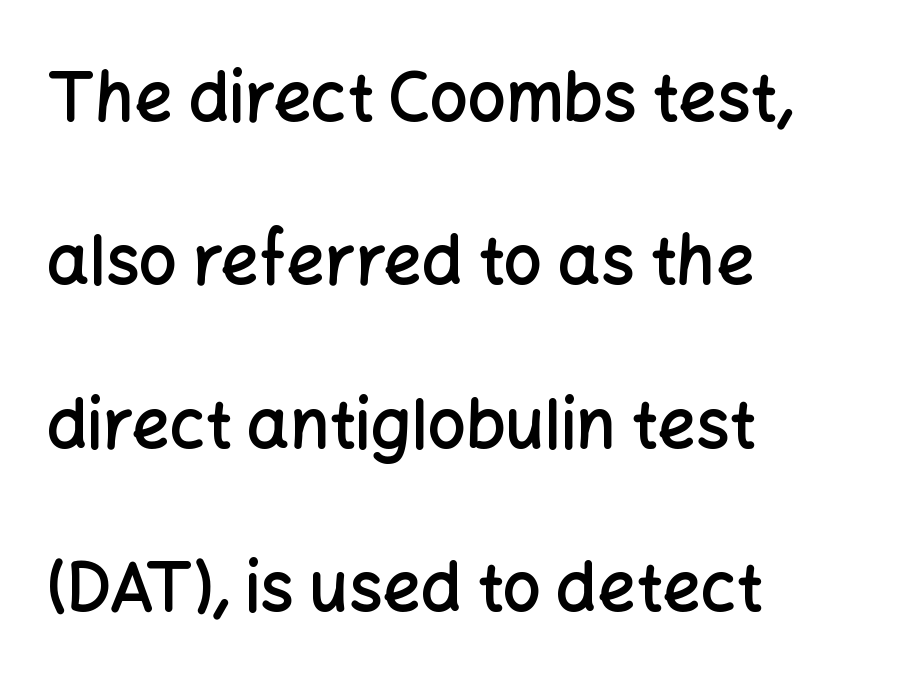
{"serif": "no", "italic": "no", "bold": "semi", "weight": "semibold", "width": "normal", "stroke_contrast": "low", "x_height": "medium", "monospaced": "no", "underline": "no", "align": "left", "line_spacing": "loose", "line_spacing_ratio": 2.44, "letter_spacing": "normal", "letter_spacing_em": 0.0, "glyph_px": 67}
